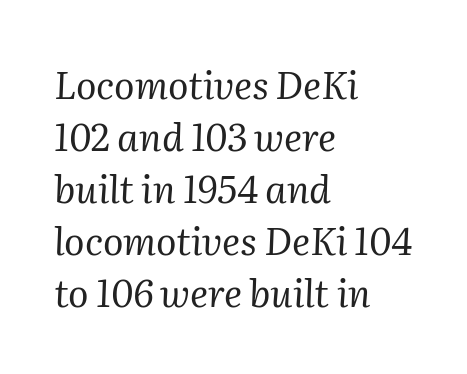
The image shows 38 px regular-weight serif type, italic (leaning right); set left-aligned, normal line spacing (1.37x), normal letter spacing, not underlined; medium stroke contrast and a medium x-height.
